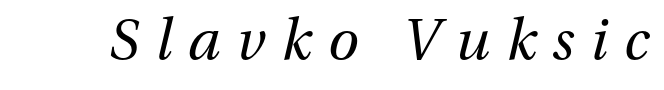
Q: Is the text bold? A: No.
Q: Is the text italic (slanted)? A: Yes, it leans right by about 13 degrees.
Q: Is the text underlined? A: No.
Q: Is the spacing between letters normal or unusually wide? A: Unusually wide.
Q: Width (condensed, normal, or wide)? A: Normal.
Q: Stroke contrast? A: Medium.
Q: x-height? A: Medium.
Q: Monospaced? A: No.
